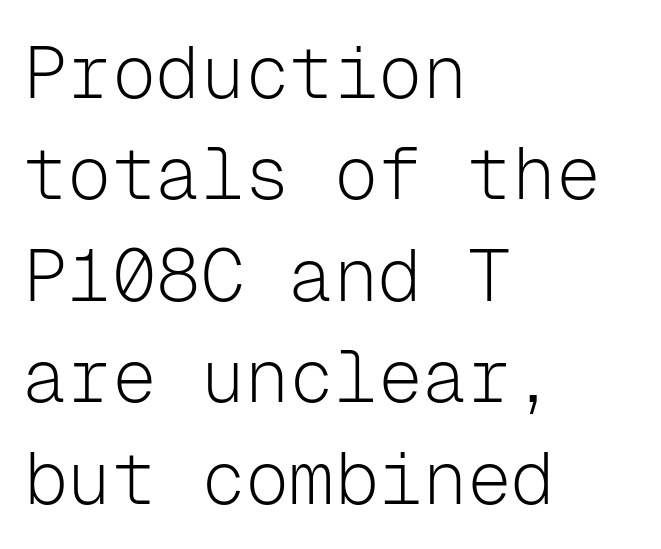
The type sits square on the baseline with zero lean. What's the leading like? Ordinary, nothing unusual. Typeset ragged right — the left edge is the straight one. Monospaced: the letters line up in strict vertical columns.
